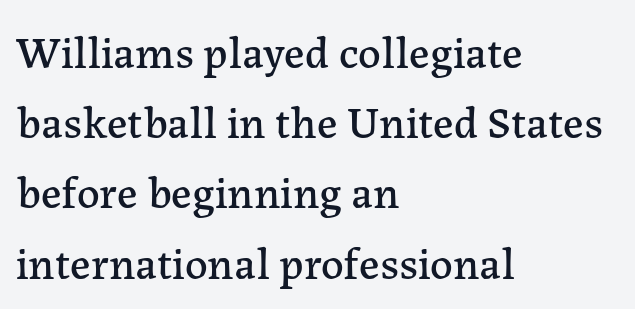
Q: Is the text italic (slanted)? A: No, it is upright.
Q: Is the typeface a serif or a sans-serif typeface? A: Serif.
Q: Is the text underlined? A: No.
Q: How is the paragraph aligned? A: Left-aligned.
Q: Is the spacing between letters normal or unusually wide? A: Normal.
Q: Is the spacing between lines tight, normal or loose? A: Normal.
Q: Width (condensed, normal, or wide)? A: Normal.
Q: Stroke contrast? A: Low.
Q: x-height? A: Medium.
Q: Monospaced? A: No.
